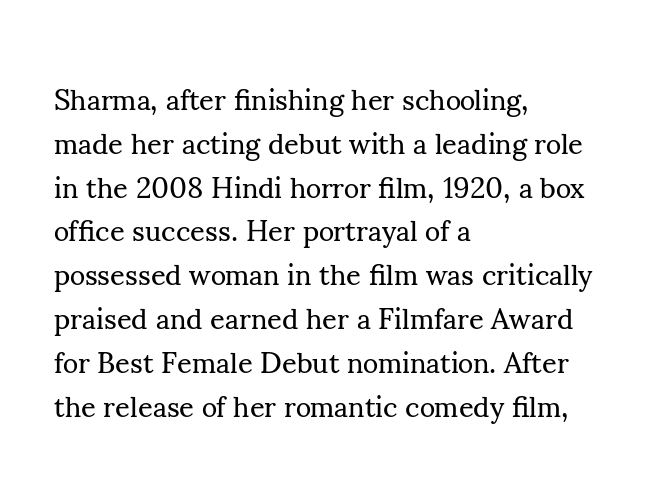
Is this a fixed-width face? No — the glyphs have proportional, varying widths. Layout note: lines flush left. Unlike a clean sans, this face finishes its strokes with serifs. Is this a heavy cut? Hardly; it is regular or lighter. Underline: absent.
